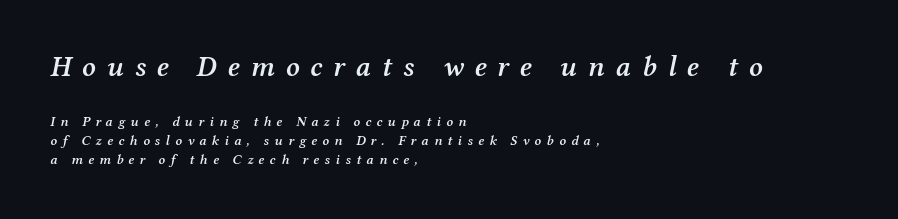
The image shows 29 px semibold serif type, italic (leaning right); set left-aligned, normal line spacing (1.37x), unusually wide letter spacing (+0.38 em), not underlined; the first (top) block is 2.07x larger; medium stroke contrast and a medium x-height.
